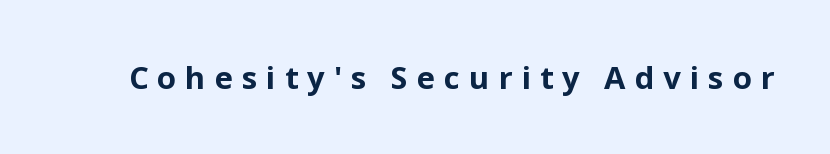
{"serif": "no", "italic": "no", "bold": "yes", "weight": "bold", "width": "normal", "stroke_contrast": "low", "x_height": "medium", "monospaced": "no", "underline": "no", "letter_spacing": "wide", "letter_spacing_em": 0.29, "glyph_px": 31}
